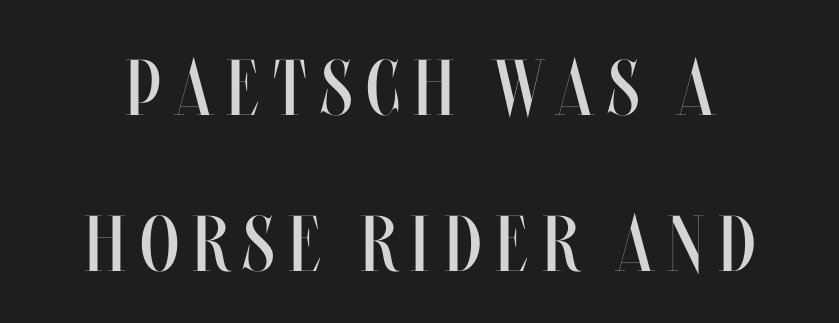
Ink coverage per letter is moderate at most. The letters stand straight up with perfectly vertical stems. Nobody drew a line under any word here. These lines are rendered in a variable-pitch font. Students, observe: this is what heavily led, spacious text looks like.
